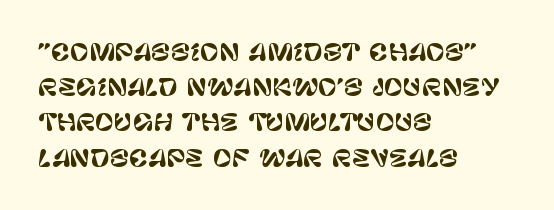
The designer left line spacing at the default. The face used here is rendered with its standard letterfit. The rag falls on the right side of this text block. The words here are not underlined.
